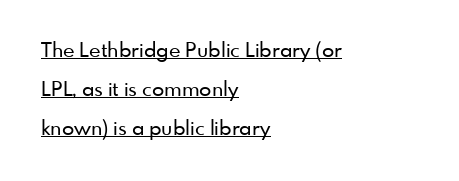
Q: Is the text italic (slanted)? A: No, it is upright.
Q: Is the text underlined? A: Yes.
Q: How is the paragraph aligned? A: Left-aligned.
Q: Is the spacing between letters normal or unusually wide? A: Normal.
Q: Is the spacing between lines tight, normal or loose? A: Loose.
